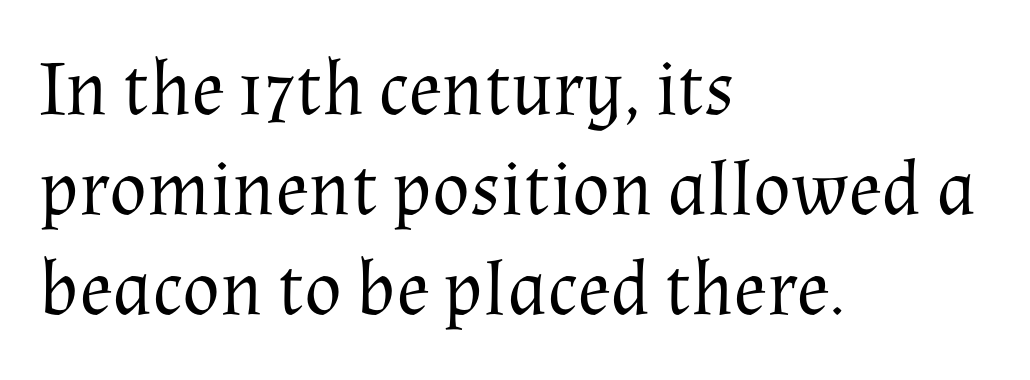
Q: Is the text bold? A: No.
Q: Is the text italic (slanted)? A: No, it is upright.
Q: Is the typeface a serif or a sans-serif typeface? A: Serif.
Q: Is the text underlined? A: No.
Q: How is the paragraph aligned? A: Left-aligned.
Q: Is the spacing between letters normal or unusually wide? A: Normal.
Q: Is the spacing between lines tight, normal or loose? A: Normal.
Q: Width (condensed, normal, or wide)? A: Normal.
Q: Stroke contrast? A: Medium.
Q: x-height? A: Medium.
Q: Monospaced? A: No.
